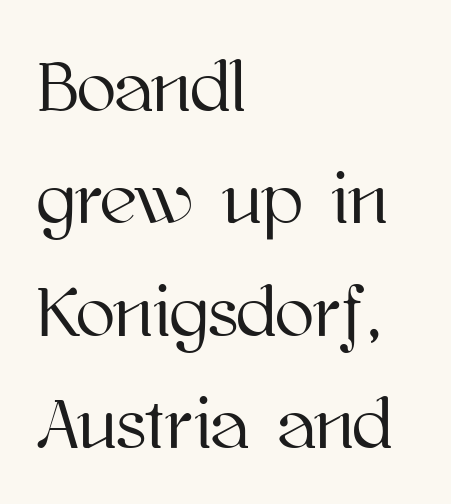
{"italic": "no", "width": "normal", "stroke_contrast": "high", "x_height": "medium", "monospaced": "no", "underline": "no", "align": "left", "line_spacing": "normal", "line_spacing_ratio": 1.56, "letter_spacing": "normal", "letter_spacing_em": 0.0, "glyph_px": 72}
